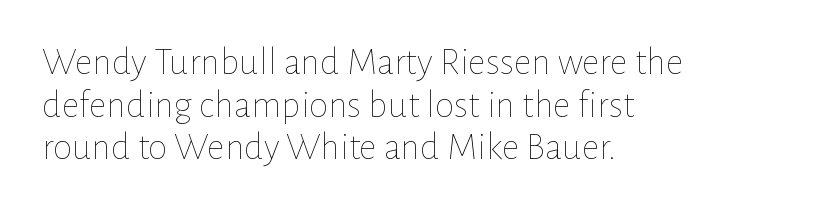
Q: Is the text bold? A: No.
Q: Is the text italic (slanted)? A: No, it is upright.
Q: Is the text underlined? A: No.
Q: How is the paragraph aligned? A: Left-aligned.
Q: Is the spacing between letters normal or unusually wide? A: Normal.
Q: Is the spacing between lines tight, normal or loose? A: Tight.
Q: Width (condensed, normal, or wide)? A: Normal.
Q: Stroke contrast? A: Low.
Q: x-height? A: Medium.
Q: Monospaced? A: No.
